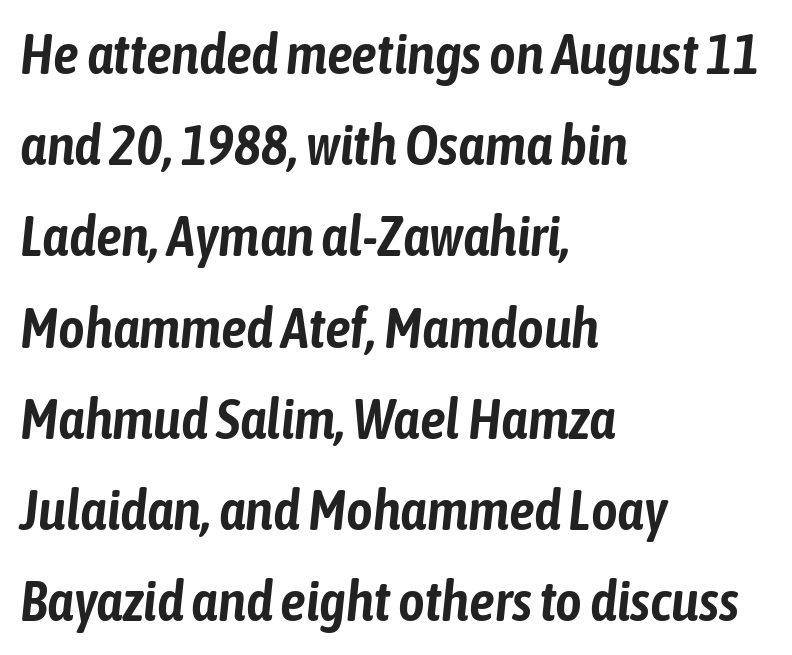
{"italic": "yes", "lean": "right", "slant_degrees": 6, "width": "condensed", "stroke_contrast": "low", "x_height": "medium", "monospaced": "no", "underline": "no", "align": "left", "line_spacing": "normal", "line_spacing_ratio": 1.6, "letter_spacing": "normal", "letter_spacing_em": 0.0, "glyph_px": 57}
